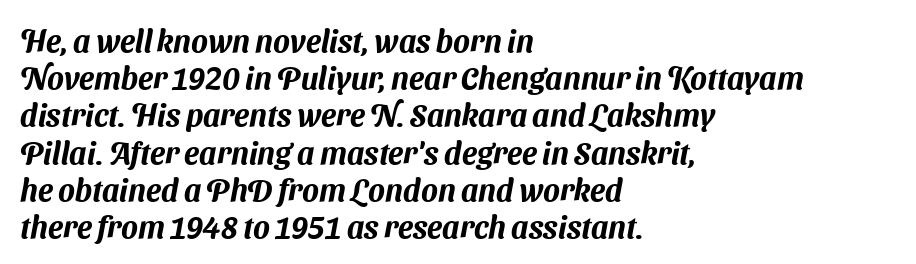
{"serif": "no", "width": "normal", "stroke_contrast": "medium", "x_height": "medium", "monospaced": "no", "underline": "no", "align": "left", "line_spacing_ratio": 1.2, "letter_spacing": "normal", "letter_spacing_em": 0.0, "glyph_px": 31}
